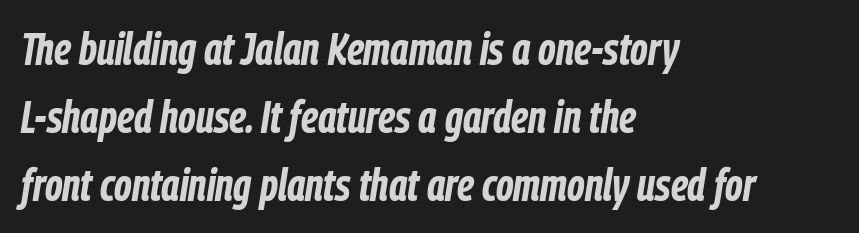
Do the characters align in a grid? No, the font is proportional. If you drew a line through each stem, it would be angled. The horizontal fit of the characters is conventional and even. Just letters on the line, the space beneath them empty. One-word summary of the alignment: left. Summary of vertical rhythm: regular, with standard interline spacing.
